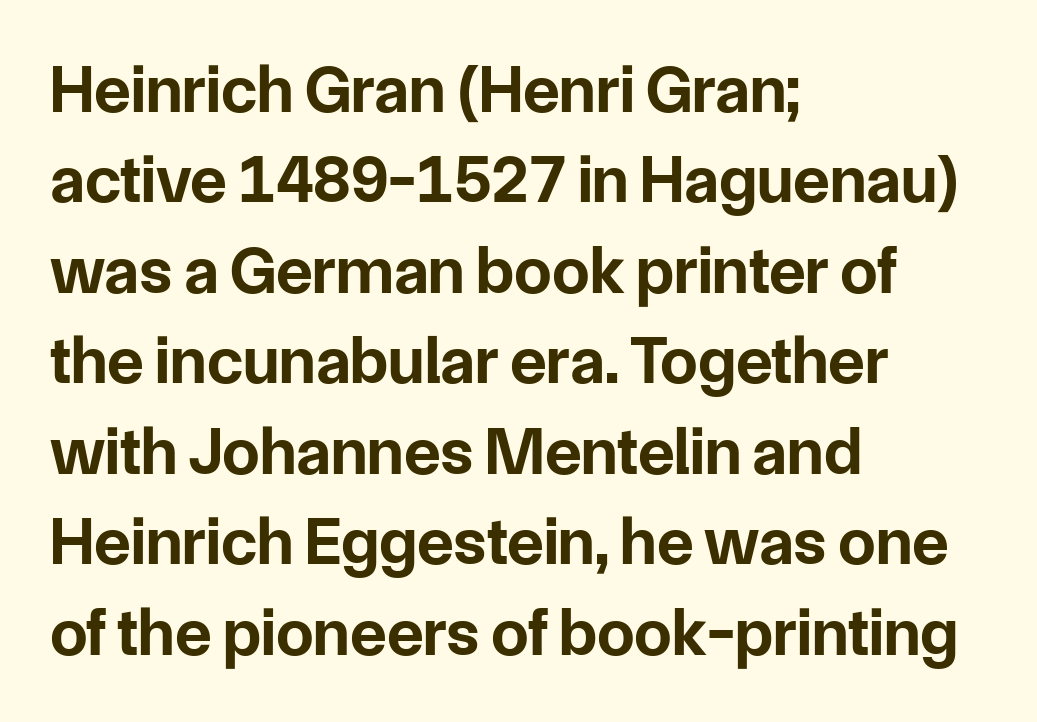
{"serif": "no", "italic": "no", "bold": "yes", "weight": "bold", "width": "normal", "stroke_contrast": "low", "x_height": "medium", "monospaced": "no", "underline": "no", "align": "left", "line_spacing": "normal", "line_spacing_ratio": 1.35, "letter_spacing": "normal", "letter_spacing_em": 0.0, "glyph_px": 67}
